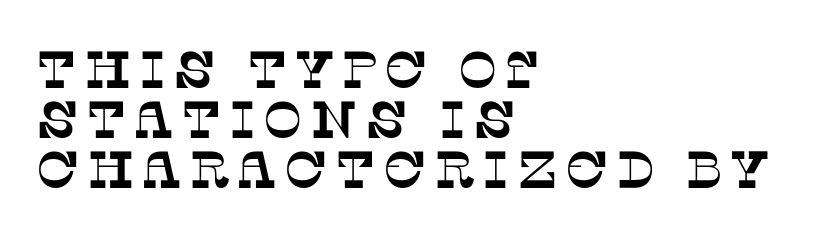
Descenders are the only things crossing below the line. Does the type have serifs? Yes, each stem ends in a small foot. Here the designer chose a conventional face with non-uniform glyph widths. In terms of leading, this rendering errs on the cramped side. Teacher's note: observe the even left margin — that is flush-left alignment.
